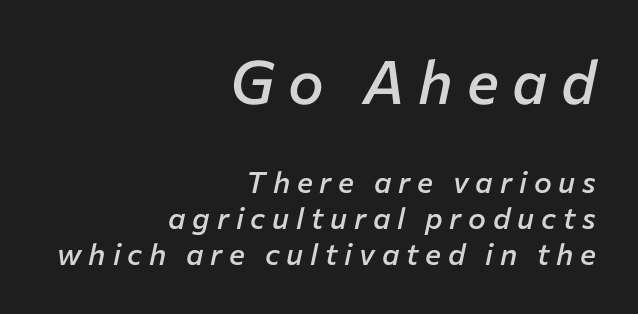
{"italic": "yes", "lean": "right", "slant_degrees": 12, "bold": "semi", "weight": "semibold", "width": "normal", "stroke_contrast": "low", "x_height": "medium", "monospaced": "no", "underline": "no", "align": "right", "line_spacing_ratio": 1.2, "letter_spacing": "wide", "letter_spacing_em": 0.23, "larger_block": "first", "size_ratio": 2.0, "glyph_px": 60}
